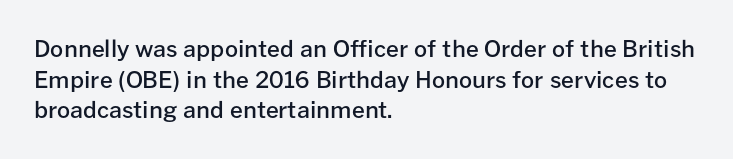
Is there any slant? The stems are plumb. The leading is moderate, giving the passage an even texture. A bit beefed up — I'd call it semibold rather than bold. No word sits above an underline. Characters follow at the spacing the type designer built in. Compared with a centered layout, this one pins lines to the left instead.
